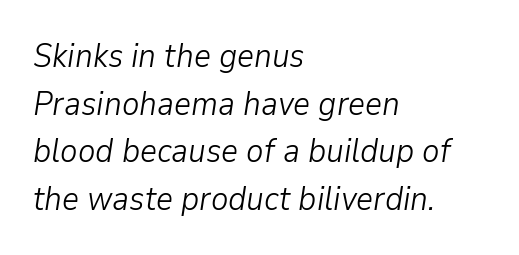
{"italic": "yes", "lean": "right", "slant_degrees": 9, "bold": "no", "weight": "light", "width": "normal", "stroke_contrast": "low", "x_height": "medium", "monospaced": "no", "underline": "no", "align": "left", "line_spacing": "normal", "line_spacing_ratio": 1.44, "letter_spacing": "normal", "letter_spacing_em": 0.0, "glyph_px": 33}
